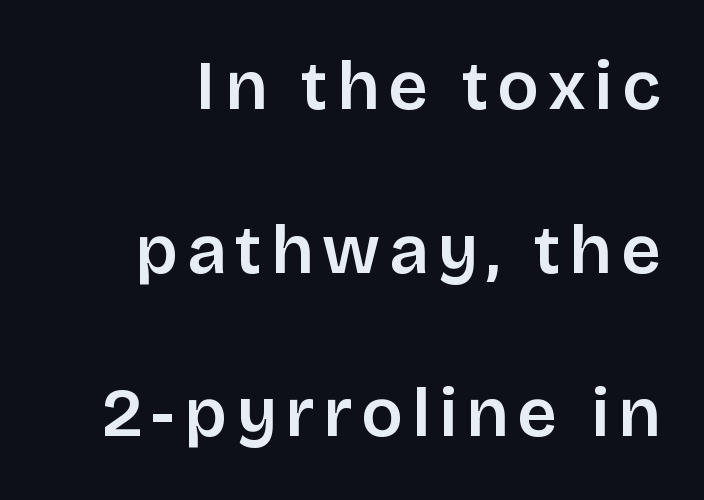
These lines are rendered in a variable-pitch font. In terms of posture, this sample is upright. This rendering features lettering with no underline. Are there feet on the stems? There aren't — it's a sans.
